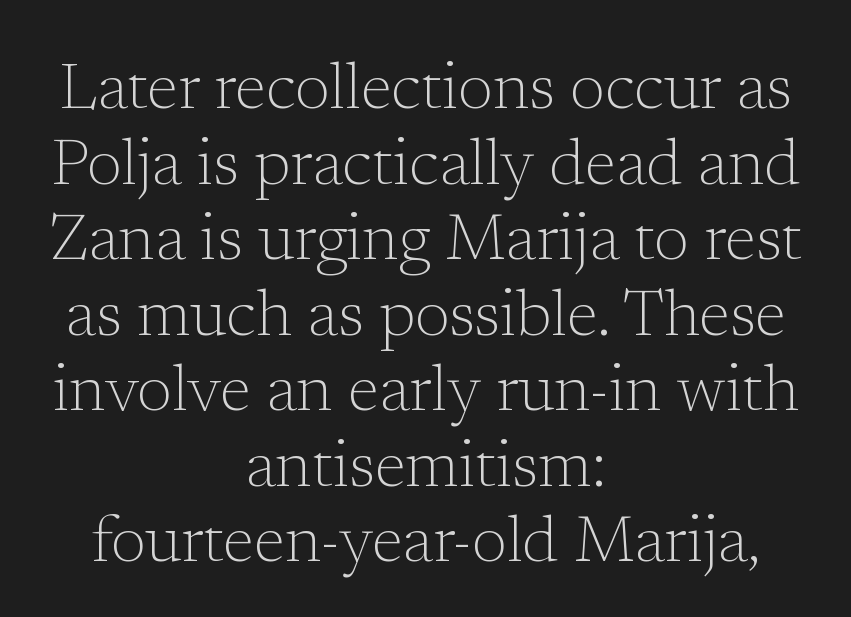
{"serif": "yes", "italic": "no", "bold": "no", "weight": "light", "width": "normal", "stroke_contrast": "low", "x_height": "medium", "monospaced": "no", "underline": "no", "align": "center", "line_spacing_ratio": 1.18, "letter_spacing": "normal", "letter_spacing_em": 0.0, "glyph_px": 64}
